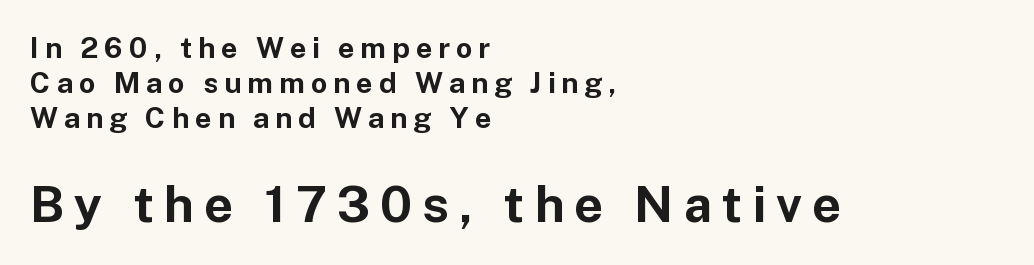
The image shows 50 px bold sans-serif type, upright; set left-aligned, line spacing 1.2x, unusually wide letter spacing (+0.2 em), not underlined; the second (bottom) block is 1.72x larger; low stroke contrast and a medium x-height.
